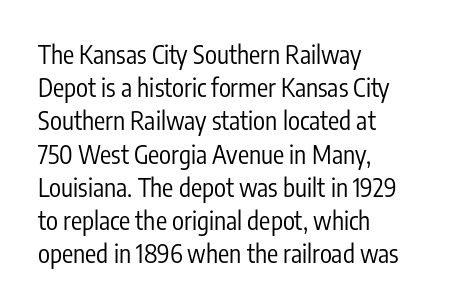
Q: Is the text bold? A: No.
Q: Is the text italic (slanted)? A: No, it is upright.
Q: Is the text underlined? A: No.
Q: How is the paragraph aligned? A: Left-aligned.
Q: Is the spacing between letters normal or unusually wide? A: Normal.
Q: Is the spacing between lines tight, normal or loose? A: Normal.
